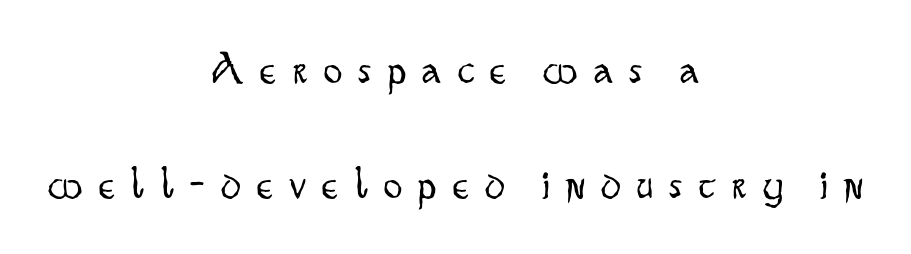
The image shows 46 px light, condensed sans-serif type, upright; set centered, loose line spacing (2.5x), unusually wide letter spacing (+0.36 em), not underlined; low stroke contrast and a small x-height.
